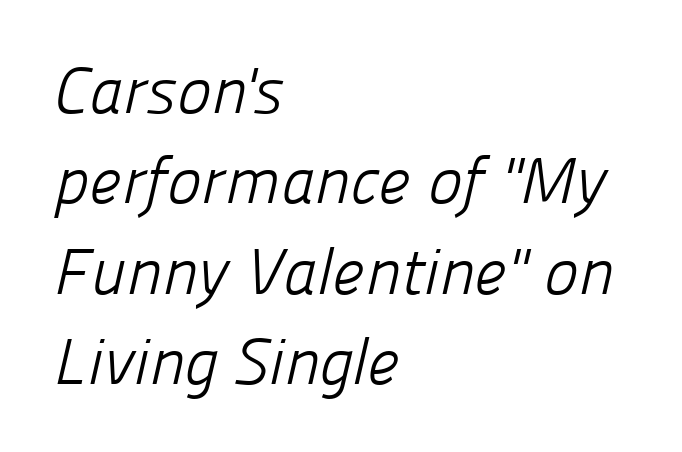
What's the leading like? Ordinary, nothing unusual. A typesetter would call this zero additional tracking. The text block is weighted toward the left margin, trailing off unevenly rightward. Descenders are the only things crossing below the line. Is the stroke heavy? The answer is a plain regular-or-lighter.
